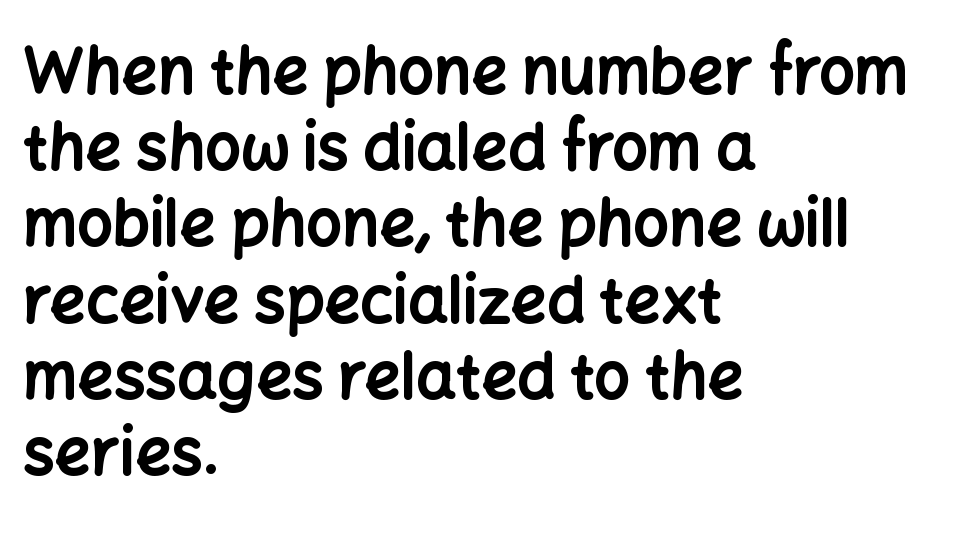
Q: Is the text bold? A: Yes.
Q: Is the text italic (slanted)? A: No, it is upright.
Q: Is the typeface a serif or a sans-serif typeface? A: Sans-serif.
Q: Is the text underlined? A: No.
Q: How is the paragraph aligned? A: Left-aligned.
Q: Is the spacing between letters normal or unusually wide? A: Normal.
Q: Width (condensed, normal, or wide)? A: Normal.
Q: Stroke contrast? A: Low.
Q: x-height? A: Medium.
Q: Monospaced? A: No.
